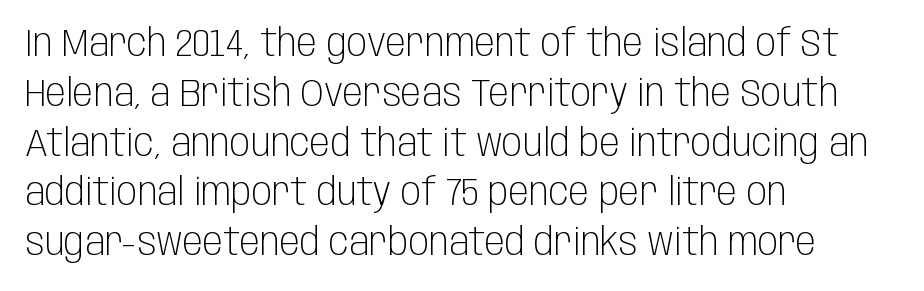
Q: Is the text bold? A: No.
Q: Is the text italic (slanted)? A: No, it is upright.
Q: Is the typeface a serif or a sans-serif typeface? A: Sans-serif.
Q: Is the text underlined? A: No.
Q: How is the paragraph aligned? A: Left-aligned.
Q: Is the spacing between letters normal or unusually wide? A: Normal.
Q: Is the spacing between lines tight, normal or loose? A: Normal.
Q: Width (condensed, normal, or wide)? A: Condensed.
Q: Stroke contrast? A: Low.
Q: x-height? A: Large.
Q: Monospaced? A: No.
